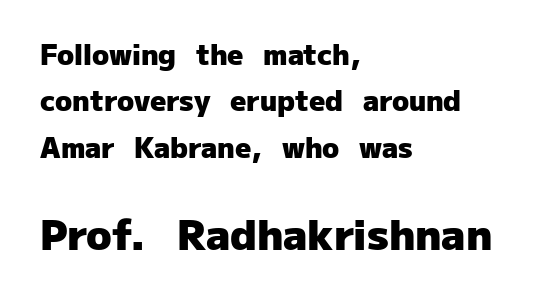
{"serif": "no", "italic": "no", "bold": "yes", "weight": "heavy", "width": "normal", "stroke_contrast": "low", "x_height": "medium", "monospaced": "no", "underline": "no", "align": "left", "line_spacing": "normal", "line_spacing_ratio": 1.66, "letter_spacing": "normal", "letter_spacing_em": 0.0, "larger_block": "second", "size_ratio": 1.5, "glyph_px": 42}
